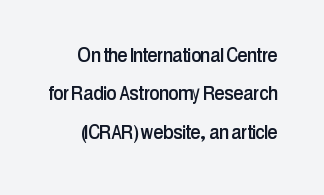
The image shows 23 px text type, upright; set normal line spacing (1.67x), normal letter spacing, not underlined.
